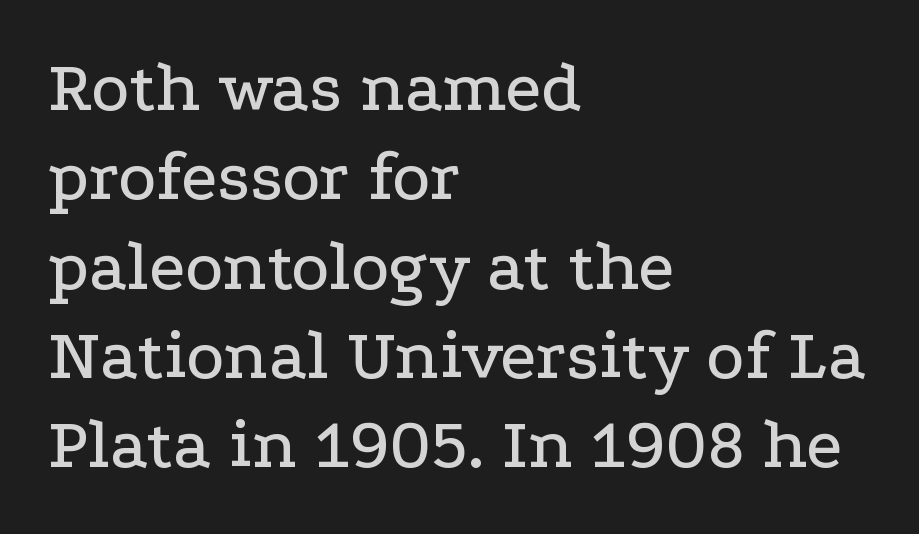
The image shows 72 px wide serif type, upright; set left-aligned, line spacing 1.24x, normal letter spacing, not underlined; low stroke contrast and a medium x-height.
